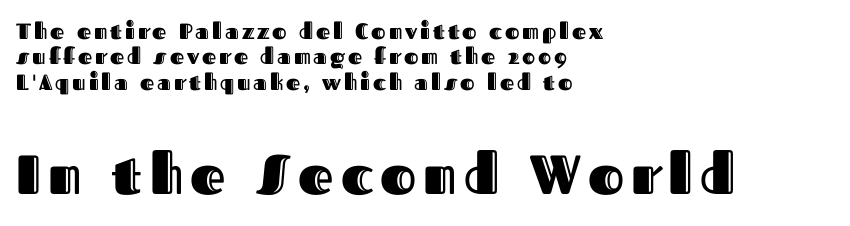
Q: Is the text italic (slanted)? A: No, it is upright.
Q: Is the text underlined? A: No.
Q: How is the paragraph aligned? A: Left-aligned.
Q: Is the spacing between lines tight, normal or loose? A: Tight.
Q: Which block of text is set in a larger size, the first (top) or the second (bottom)? A: The second (bottom) one.
Q: Width (condensed, normal, or wide)? A: Normal.
Q: x-height? A: Medium.
Q: Monospaced? A: No.
